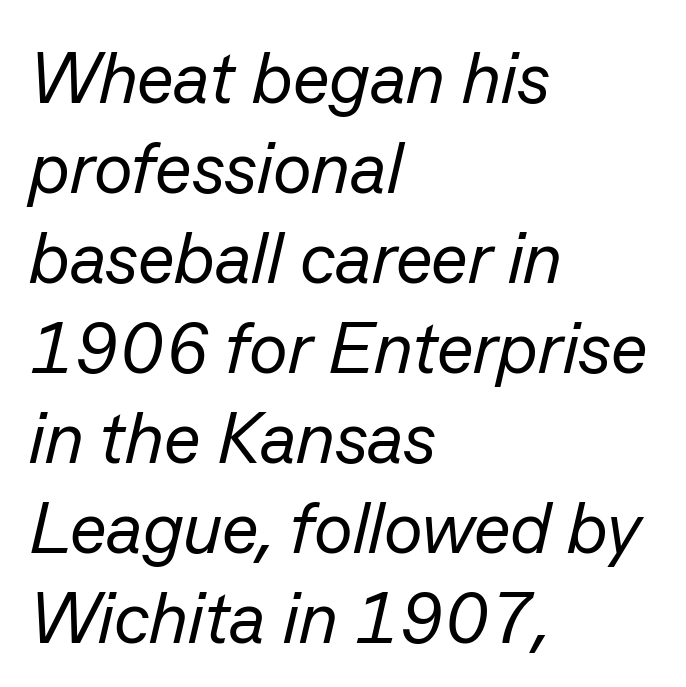
The image shows 72 px regular-weight type, italic (leaning right); set left-aligned, normal line spacing (1.25x), normal letter spacing, not underlined; low stroke contrast and a medium x-height.
